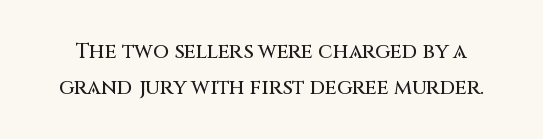
The image shows 21 px text type, upright; set normal line spacing (1.7x), normal letter spacing, not underlined.
